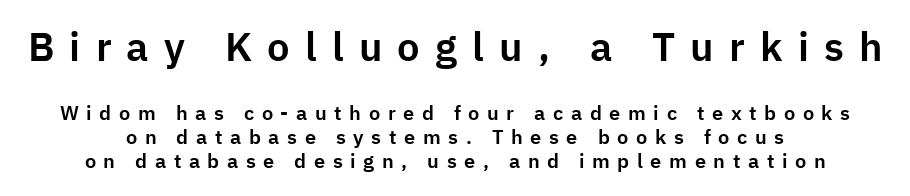
Q: Is the text italic (slanted)? A: No, it is upright.
Q: Is the typeface a serif or a sans-serif typeface? A: Sans-serif.
Q: Is the text underlined? A: No.
Q: How is the paragraph aligned? A: Centered.
Q: Is the spacing between letters normal or unusually wide? A: Unusually wide.
Q: Which block of text is set in a larger size, the first (top) or the second (bottom)? A: The first (top) one.
Q: Width (condensed, normal, or wide)? A: Normal.
Q: Stroke contrast? A: Low.
Q: x-height? A: Medium.
Q: Monospaced? A: No.
